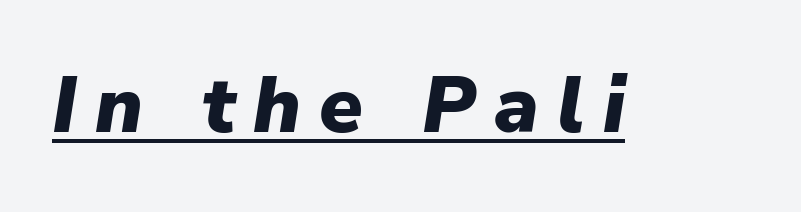
Q: Is the text bold? A: Yes.
Q: Is the text italic (slanted)? A: Yes, it leans right by about 9 degrees.
Q: Is the text underlined? A: Yes.
Q: Is the spacing between letters normal or unusually wide? A: Unusually wide.
Q: Width (condensed, normal, or wide)? A: Normal.
Q: Stroke contrast? A: Low.
Q: x-height? A: Medium.
Q: Monospaced? A: No.
